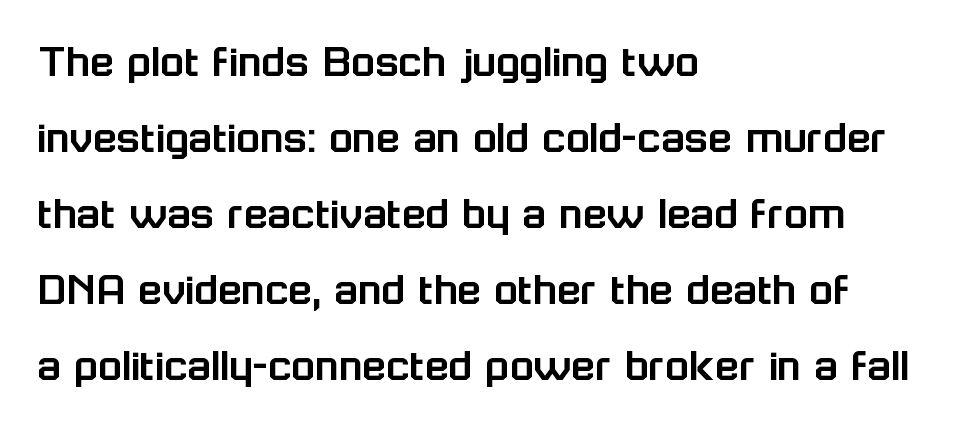
Q: Is the text italic (slanted)? A: No, it is upright.
Q: Is the typeface a serif or a sans-serif typeface? A: Sans-serif.
Q: Is the text underlined? A: No.
Q: How is the paragraph aligned? A: Left-aligned.
Q: Is the spacing between letters normal or unusually wide? A: Normal.
Q: Is the spacing between lines tight, normal or loose? A: Normal.
Q: Width (condensed, normal, or wide)? A: Normal.
Q: Stroke contrast? A: Low.
Q: x-height? A: Medium.
Q: Monospaced? A: No.
